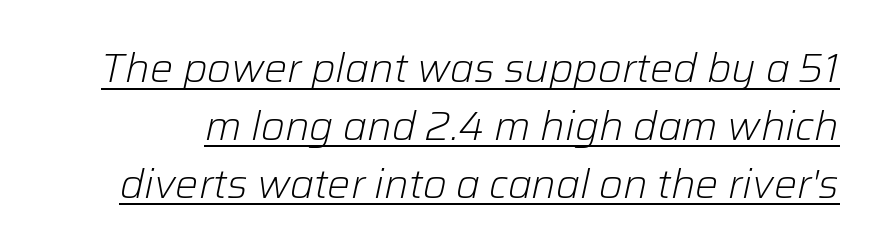
{"italic": "yes", "lean": "right", "slant_degrees": 12, "bold": "no", "weight": "light", "width": "normal", "stroke_contrast": "low", "x_height": "medium", "monospaced": "no", "underline": "yes", "line_spacing": "normal", "line_spacing_ratio": 1.41, "letter_spacing": "normal", "letter_spacing_em": 0.0, "glyph_px": 41}
